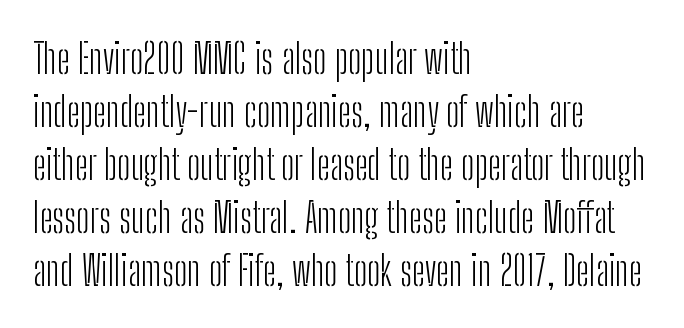
The image shows 41 px light, condensed sans-serif type, upright; set left-aligned, normal line spacing (1.29x), normal letter spacing, not underlined; low stroke contrast and a medium x-height.
